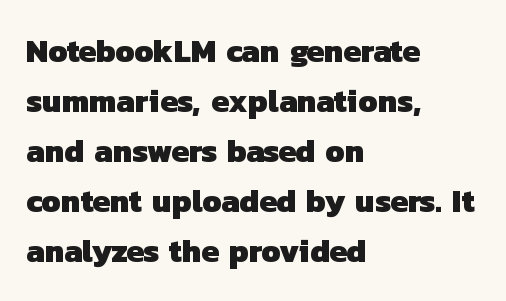
The image shows 32 px heavy sans-serif type; set left-aligned, normal line spacing (1.56x), normal letter spacing, not underlined; low stroke contrast and a medium x-height.
